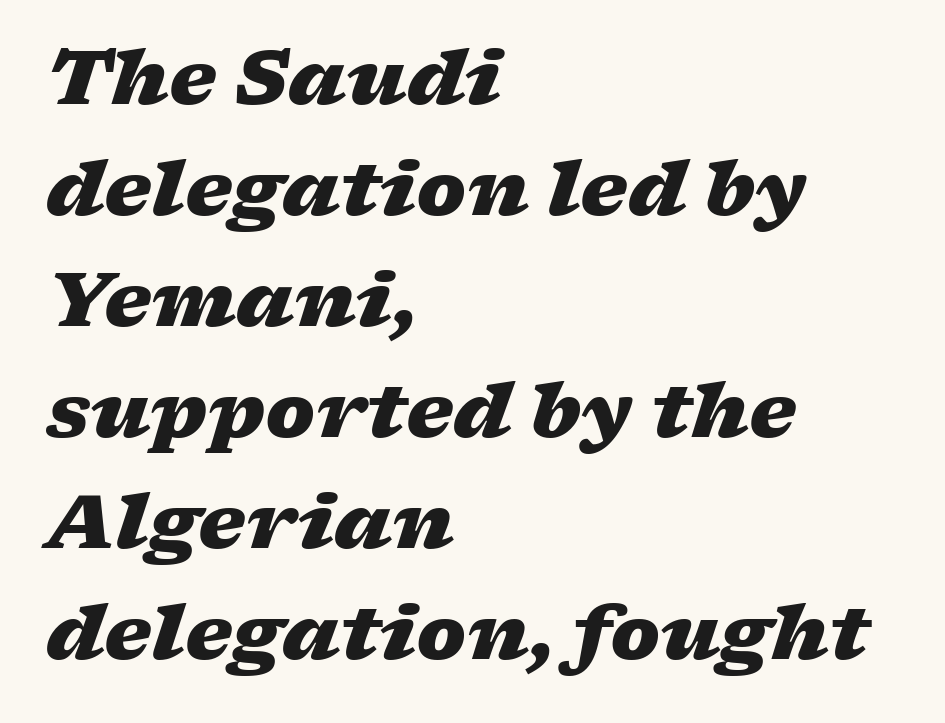
Q: Is the text bold? A: Yes.
Q: Is the text italic (slanted)? A: Yes, it leans right by about 17 degrees.
Q: Is the text underlined? A: No.
Q: How is the paragraph aligned? A: Left-aligned.
Q: Is the spacing between letters normal or unusually wide? A: Normal.
Q: Is the spacing between lines tight, normal or loose? A: Normal.
Q: Width (condensed, normal, or wide)? A: Wide.
Q: Stroke contrast? A: Low.
Q: x-height? A: Medium.
Q: Monospaced? A: No.
